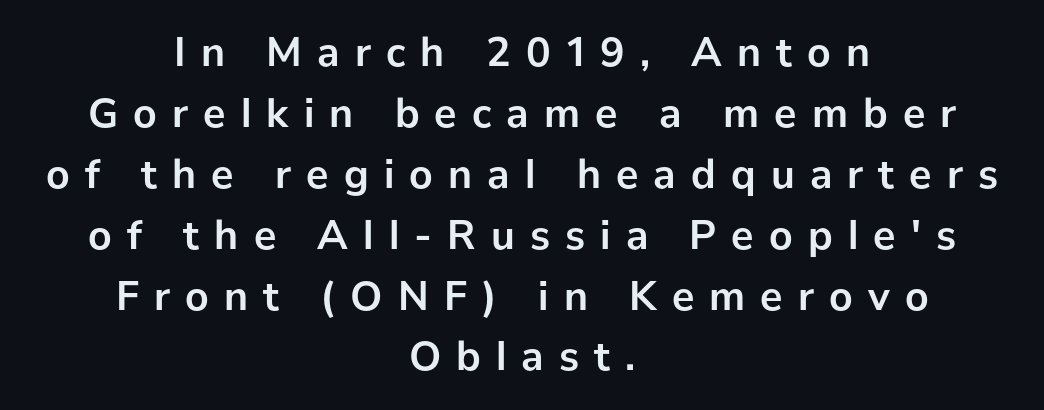
Interline gaps are of average width in this sample. The face used here is rendered with a markedly widened letterfit. Rendered with straight, roman letterforms. Note the varied advance widths — an 'i' is clearly narrower than an 'm'. Alignment: centered. Its strokes are broad and dark, the hallmark of bold type.
